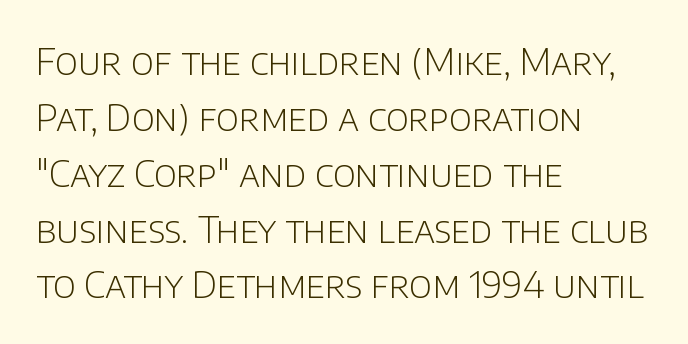
Q: Is the text bold? A: No.
Q: Is the text italic (slanted)? A: No, it is upright.
Q: Is the typeface a serif or a sans-serif typeface? A: Sans-serif.
Q: Is the text underlined? A: No.
Q: How is the paragraph aligned? A: Left-aligned.
Q: Is the spacing between letters normal or unusually wide? A: Normal.
Q: Is the spacing between lines tight, normal or loose? A: Normal.
Q: Width (condensed, normal, or wide)? A: Normal.
Q: Stroke contrast? A: Low.
Q: x-height? A: Large.
Q: Monospaced? A: No.
